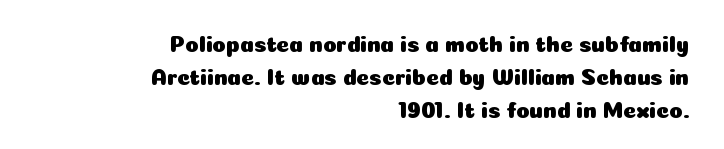
Q: Is the text italic (slanted)? A: No, it is upright.
Q: Is the text underlined? A: No.
Q: How is the paragraph aligned? A: Right-aligned.
Q: Is the spacing between letters normal or unusually wide? A: Normal.
Q: Is the spacing between lines tight, normal or loose? A: Normal.
